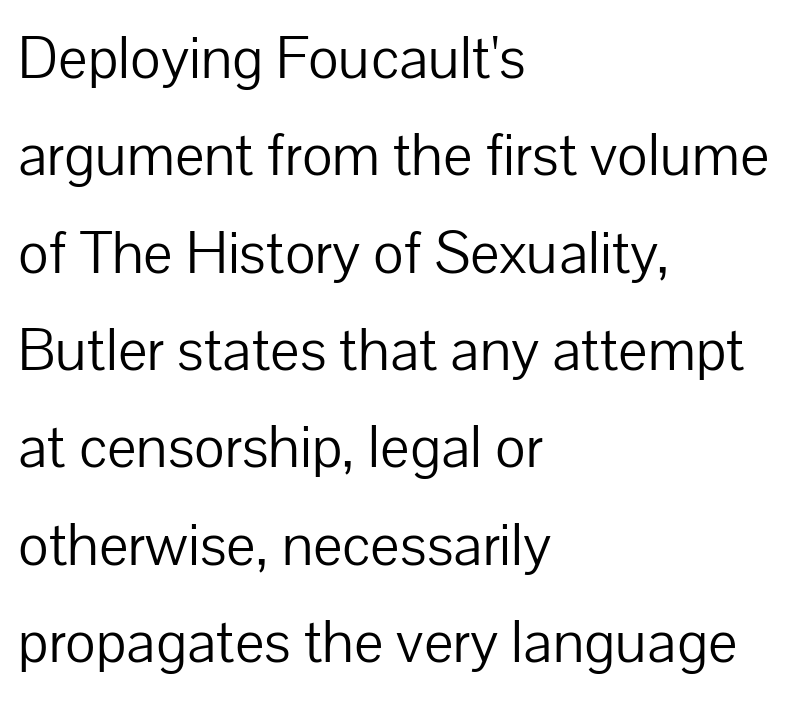
Note the varied advance widths — an 'i' is clearly narrower than an 'm'. Horizontally, the lines are justified to the leading edge only. No feet cap the strokes, marking this as sans-serif type. Heft: none added — not bold.
